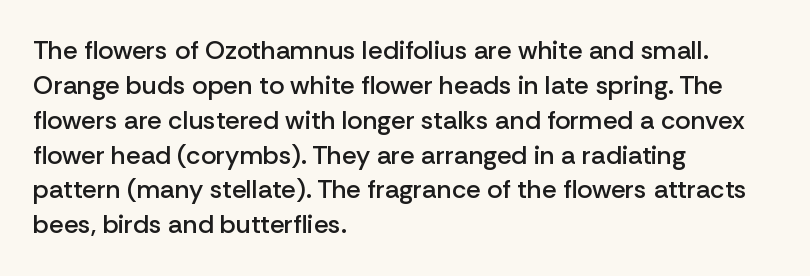
These words are printed semibold, heavier than regular yet not bold. If you measured baseline to baseline, you'd find a middling distance. Upright lettering throughout. Plain, unruled lines of type. Characters follow at the spacing the type designer built in. The lines in this sample share a left origin and differ only in where they stop.
